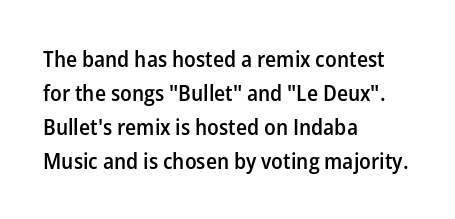
{"italic": "no", "bold": "semi", "underline": "no", "align": "left", "line_spacing": "normal", "line_spacing_ratio": 1.54, "letter_spacing": "normal", "letter_spacing_em": 0.0, "glyph_px": 22}
